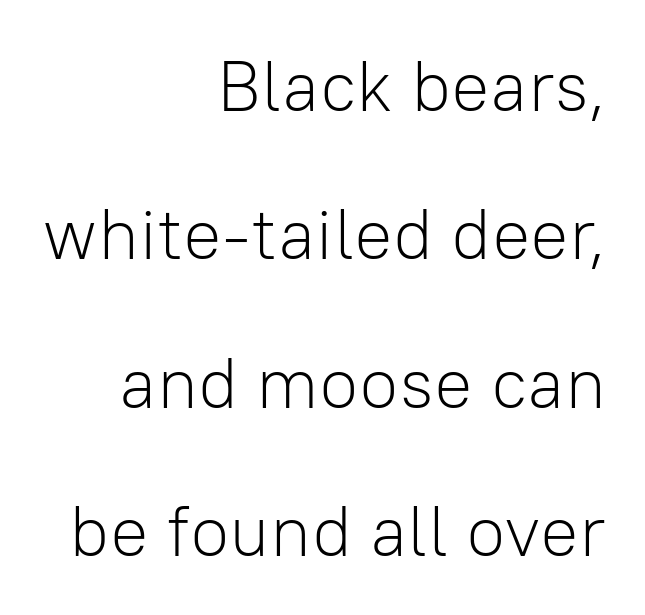
The image shows 72 px light sans-serif type, upright; set right-aligned, loose line spacing (2.06x), normal letter spacing, not underlined; low stroke contrast and a medium x-height.
